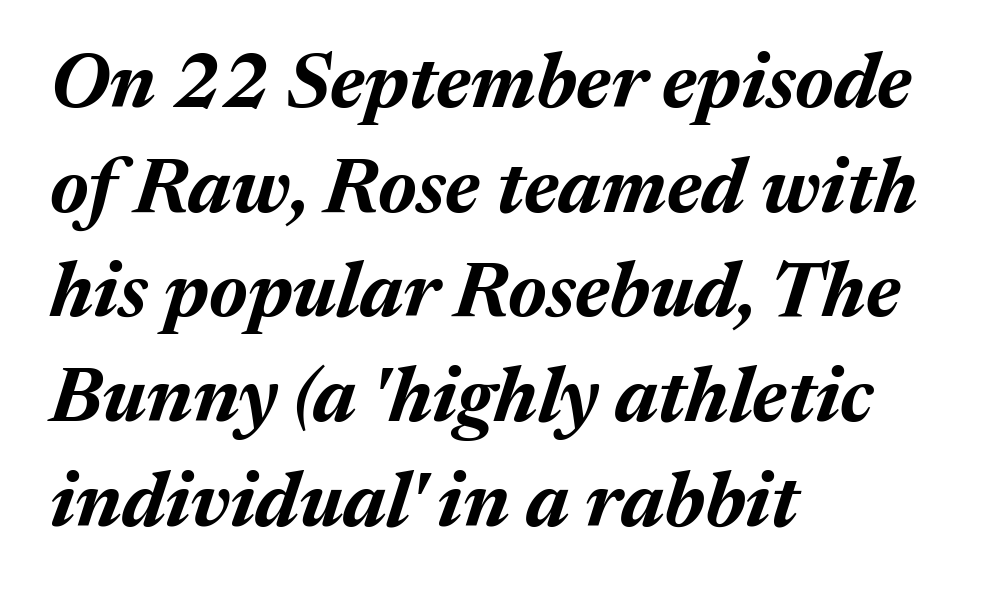
Q: Is the text bold? A: Yes.
Q: Is the text italic (slanted)? A: Yes, it leans right by about 17 degrees.
Q: Is the text underlined? A: No.
Q: How is the paragraph aligned? A: Left-aligned.
Q: Is the spacing between letters normal or unusually wide? A: Normal.
Q: Is the spacing between lines tight, normal or loose? A: Normal.
Q: Width (condensed, normal, or wide)? A: Normal.
Q: Stroke contrast? A: Medium.
Q: x-height? A: Medium.
Q: Monospaced? A: No.
